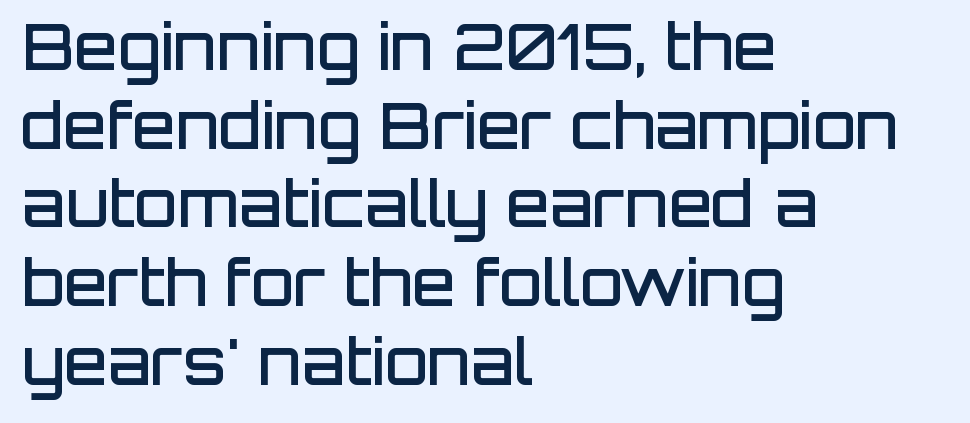
{"serif": "no", "italic": "no", "bold": "semi", "weight": "semibold", "width": "normal", "stroke_contrast": "low", "x_height": "large", "monospaced": "no", "underline": "no", "align": "left", "line_spacing": "normal", "line_spacing_ratio": 1.25, "letter_spacing": "normal", "letter_spacing_em": 0.0, "glyph_px": 63}
